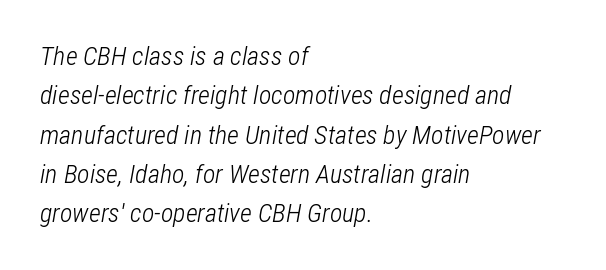
The image shows 26 px text type, italic (leaning right); set left-aligned, normal line spacing (1.51x), normal letter spacing, not underlined.
